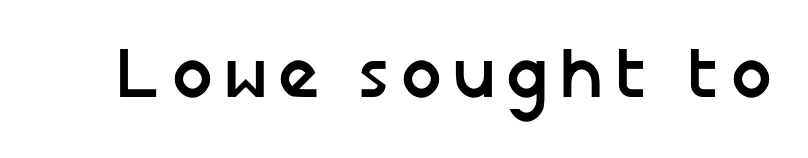
{"serif": "no", "italic": "no", "bold": "yes", "weight": "semibold", "width": "normal", "stroke_contrast": "low", "x_height": "medium", "monospaced": "no", "underline": "no", "glyph_px": 72}
